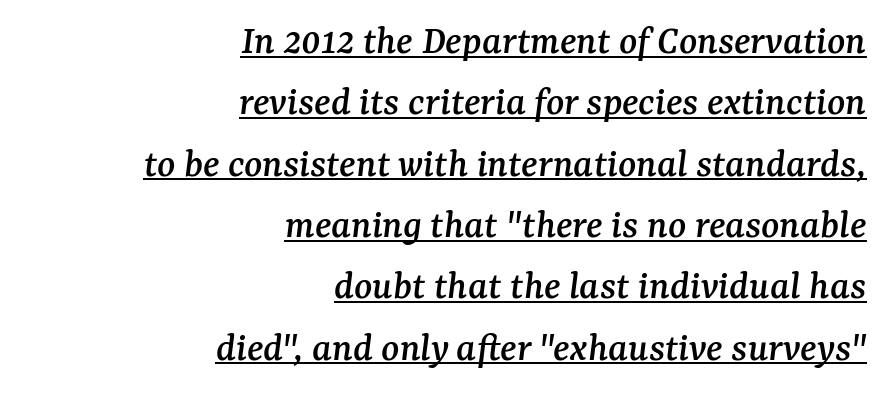
Q: Is the text italic (slanted)? A: Yes, it leans right by about 7 degrees.
Q: Is the typeface a serif or a sans-serif typeface? A: Serif.
Q: Is the text underlined? A: Yes.
Q: How is the paragraph aligned? A: Right-aligned.
Q: Is the spacing between letters normal or unusually wide? A: Normal.
Q: Is the spacing between lines tight, normal or loose? A: Normal.
Q: Width (condensed, normal, or wide)? A: Normal.
Q: Stroke contrast? A: Medium.
Q: x-height? A: Medium.
Q: Monospaced? A: No.
